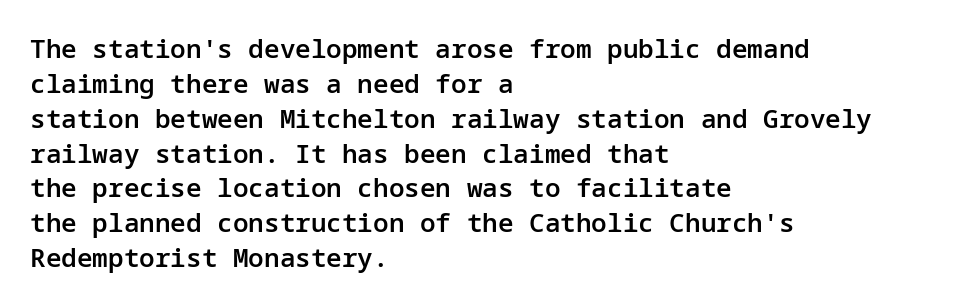
These words are printed semibold, heavier than regular yet not bold. If you measured baseline to baseline, you'd find a middling distance. Upright lettering throughout. Plain, unruled lines of type. Characters follow at the spacing the type designer built in. The lines in this sample share a left origin and differ only in where they stop.
